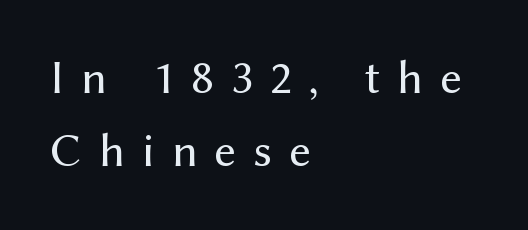
Unlike a traditional serif, this face leaves its strokes unadorned. The glyphs are unaccompanied by any horizontal stroke below them. The ragged edge is on the right, which tells us the setting is flush left. The letterforms sit at book weight or below. This sample has the flowing, uneven cadence of proportional lettering.
